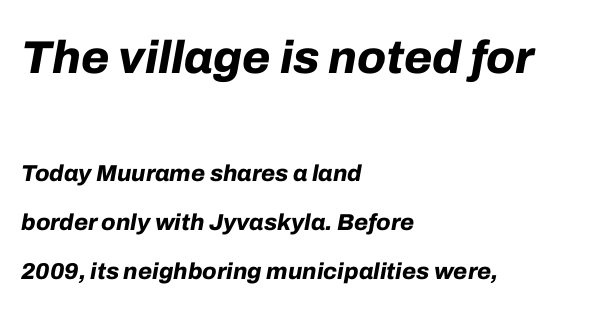
A typesetter would call this leading open, well beyond the default. The face used here appears at its bigger size in the upper chunk. A bare baseline throughout the passage. The rendering anchors every line to the left-hand side. These words are printed bold, with thick strokes throughout.
